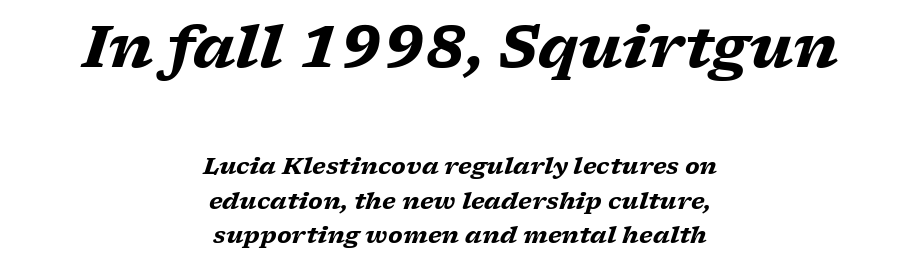
{"serif": "yes", "italic": "yes", "lean": "right", "slant_degrees": 17, "bold": "yes", "weight": "heavy", "width": "wide", "stroke_contrast": "low", "x_height": "medium", "monospaced": "no", "underline": "no", "align": "center", "line_spacing": "normal", "line_spacing_ratio": 1.51, "letter_spacing": "normal", "letter_spacing_em": 0.0, "larger_block": "first", "size_ratio": 2.52, "glyph_px": 58}
